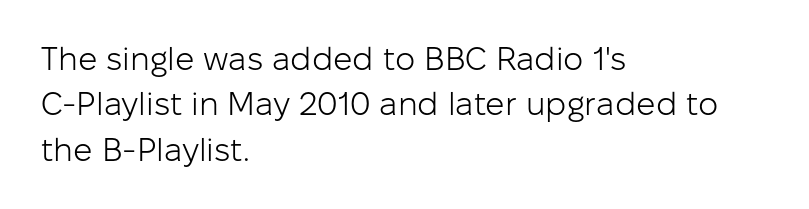
The image shows 32 px light sans-serif type, upright; set left-aligned, normal line spacing (1.42x), normal letter spacing, not underlined; low stroke contrast and a medium x-height.
